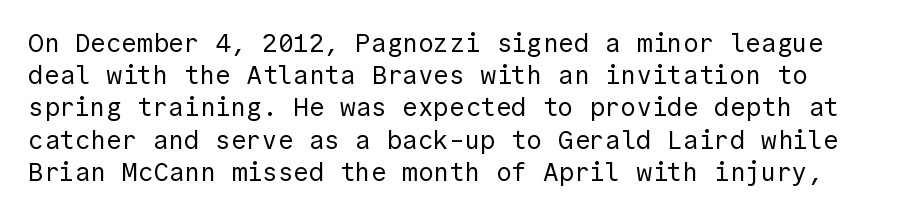
Q: Is the text bold? A: No.
Q: Is the text italic (slanted)? A: No, it is upright.
Q: Is the text underlined? A: No.
Q: Is the spacing between letters normal or unusually wide? A: Normal.
